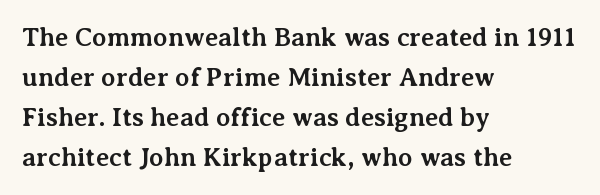
Q: Is the text bold? A: Yes.
Q: Is the text italic (slanted)? A: No, it is upright.
Q: Is the text underlined? A: No.
Q: How is the paragraph aligned? A: Left-aligned.
Q: Is the spacing between letters normal or unusually wide? A: Normal.
Q: Is the spacing between lines tight, normal or loose? A: Normal.
